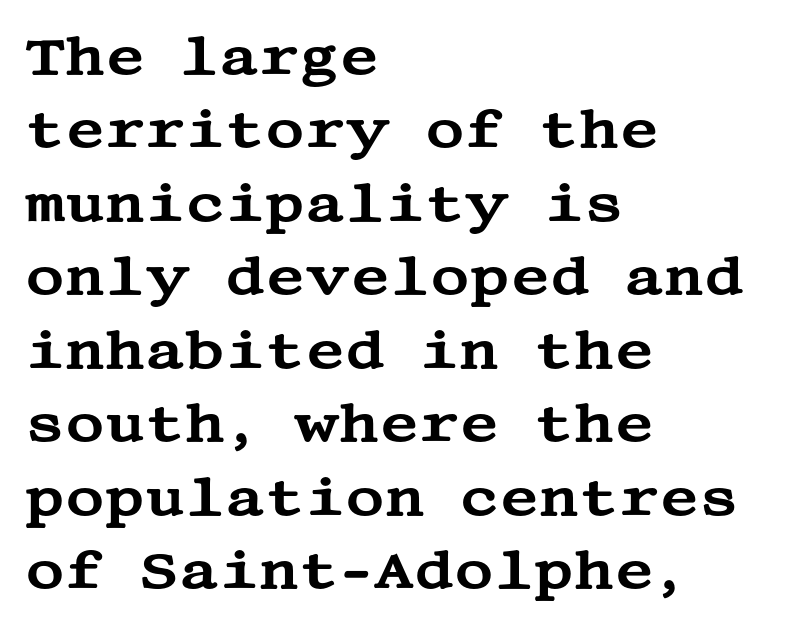
Posture: upright roman. If you drew a ruler down the left edge, every line would touch it. The area under the type is left untouched. The designer left line spacing at the default.
